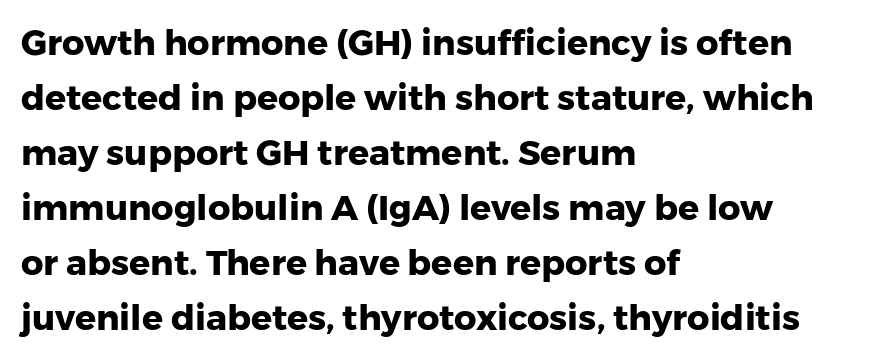
{"serif": "no", "italic": "no", "bold": "yes", "weight": "heavy", "width": "normal", "stroke_contrast": "low", "x_height": "medium", "monospaced": "no", "underline": "no", "align": "left", "line_spacing": "normal", "line_spacing_ratio": 1.57, "letter_spacing": "normal", "letter_spacing_em": 0.0, "glyph_px": 35}
